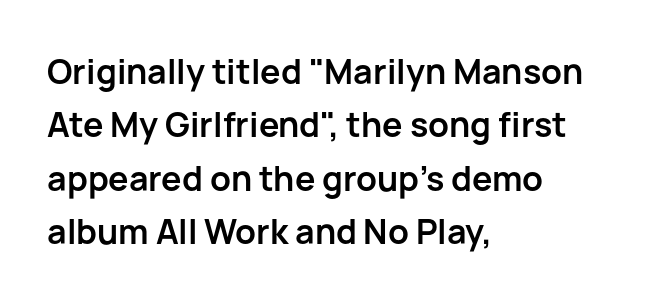
{"serif": "no", "italic": "no", "bold": "yes", "weight": "semibold", "width": "normal", "stroke_contrast": "low", "x_height": "medium", "monospaced": "no", "underline": "no", "align": "left", "line_spacing": "normal", "line_spacing_ratio": 1.57, "letter_spacing": "normal", "letter_spacing_em": 0.0, "glyph_px": 34}
